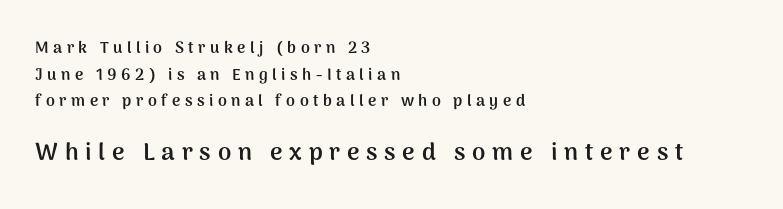
{"italic": "no", "bold": "yes", "underline": "no", "align": "left", "line_spacing": "normal", "line_spacing_ratio": 1.66, "letter_spacing": "wide", "letter_spacing_em": 0.28, "larger_block": "second", "size_ratio": 1.5, "glyph_px": 24}
